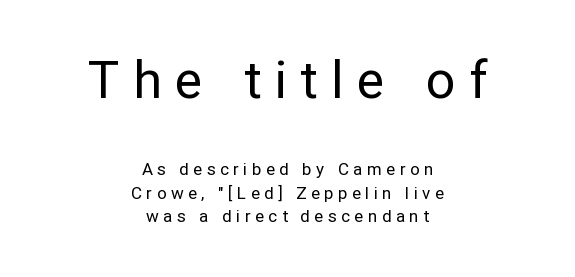
The image shows 52 px regular-weight sans-serif type, upright; set centered, normal line spacing (1.38x), unusually wide letter spacing (+0.26 em), not underlined; the first (top) block is 3.06x larger; low stroke contrast and a medium x-height.
